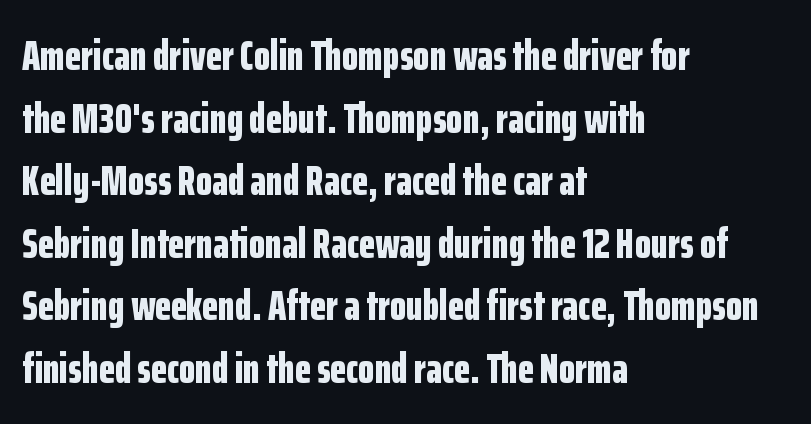
{"serif": "no", "italic": "no", "bold": "yes", "weight": "bold", "width": "condensed", "stroke_contrast": "low", "x_height": "medium", "monospaced": "no", "underline": "no", "align": "left", "line_spacing": "normal", "line_spacing_ratio": 1.49, "letter_spacing": "normal", "letter_spacing_em": 0.0, "glyph_px": 42}
